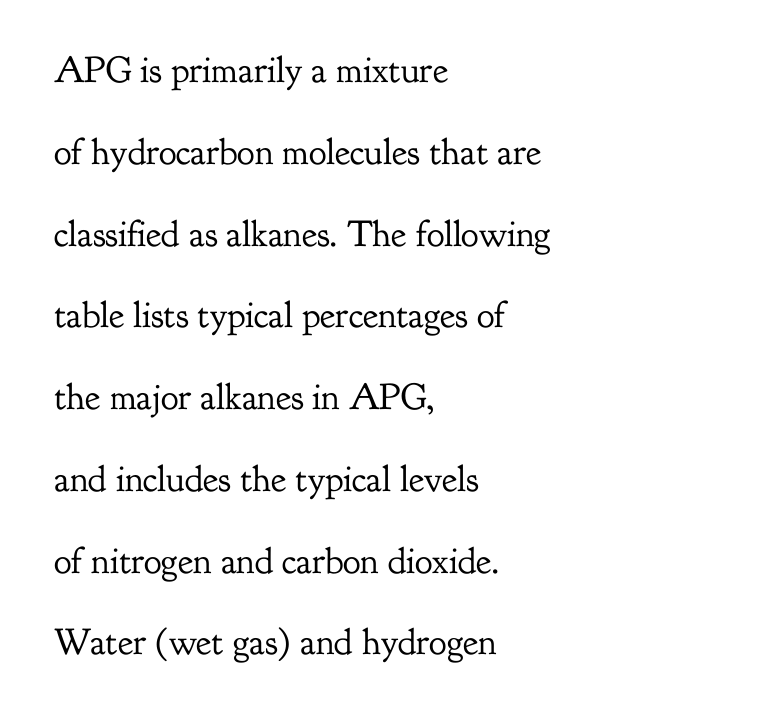
The image shows 37 px regular-weight serif type, upright; set left-aligned, loose line spacing (2.21x), normal letter spacing, not underlined; low stroke contrast and a small x-height.
